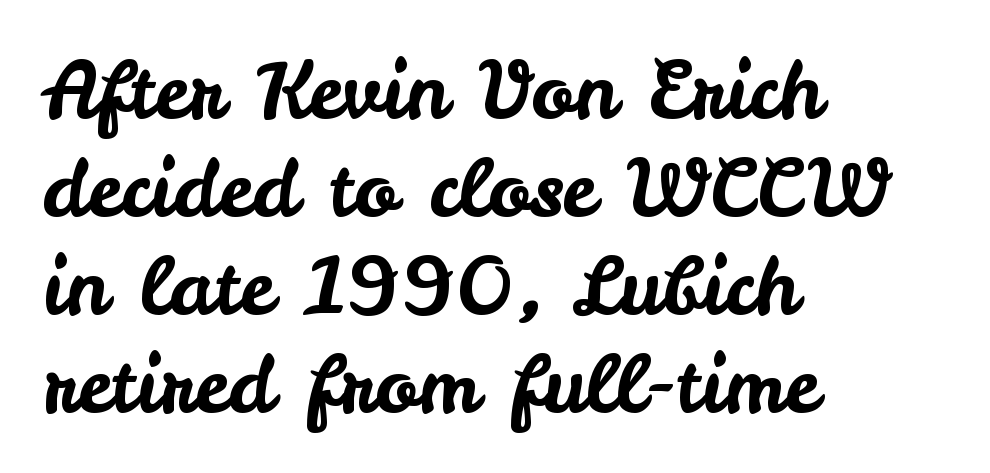
The image shows 79 px sans-serif type; set left-aligned, line spacing 1.24x, normal letter spacing, not underlined; low stroke contrast and a small x-height.
